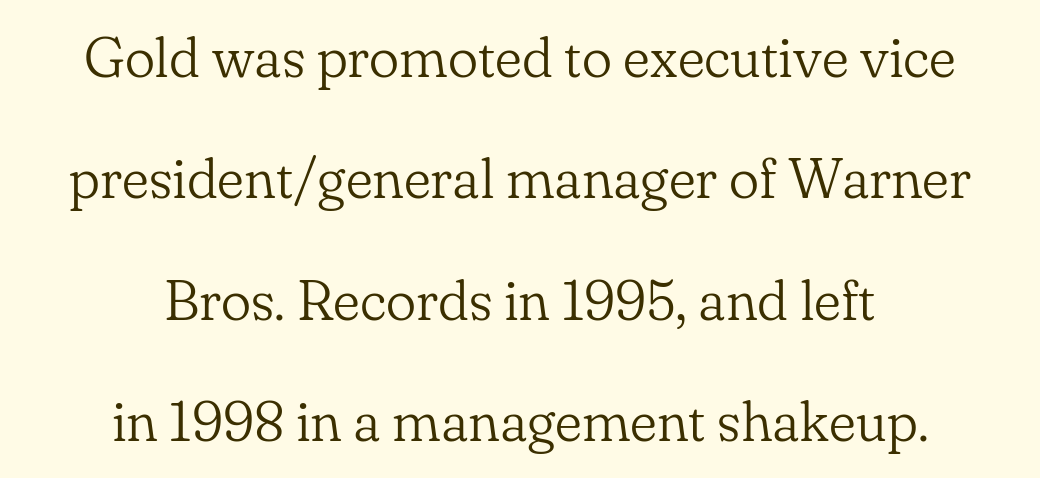
{"serif": "yes", "italic": "no", "bold": "no", "weight": "light", "width": "normal", "stroke_contrast": "low", "x_height": "small", "monospaced": "no", "underline": "no", "align": "center", "line_spacing": "loose", "line_spacing_ratio": 2.13, "letter_spacing": "normal", "letter_spacing_em": 0.0, "glyph_px": 57}
